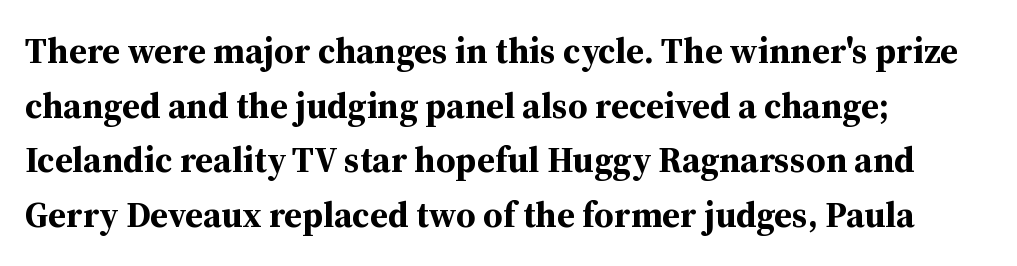
These lines sit exactly where default settings would place them. If you drew a line through each stem, it would be perfectly vertical. Varying glyph widths throughout — classic text-font behaviour. A student would call this left alignment; a typographer would say flush left, rag right. How heavy is the stroke? Heavy — this is a bold. The face used here is rendered with its standard letterfit.
